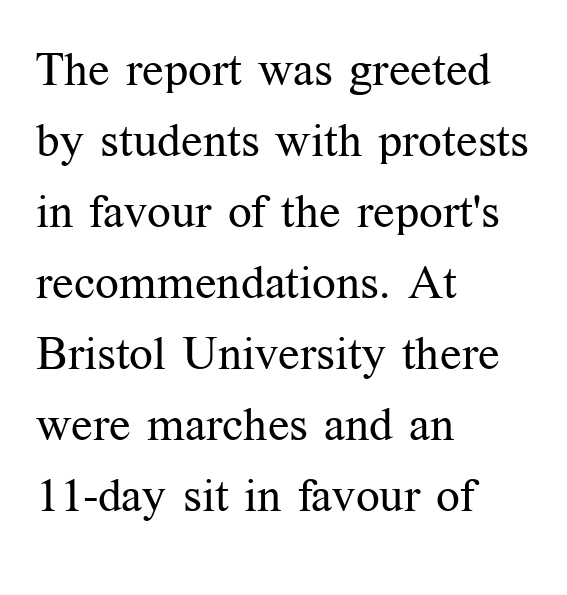
The image shows 47 px regular-weight serif type, upright; set left-aligned, normal line spacing (1.51x), normal letter spacing, not underlined; medium stroke contrast and a medium x-height.
